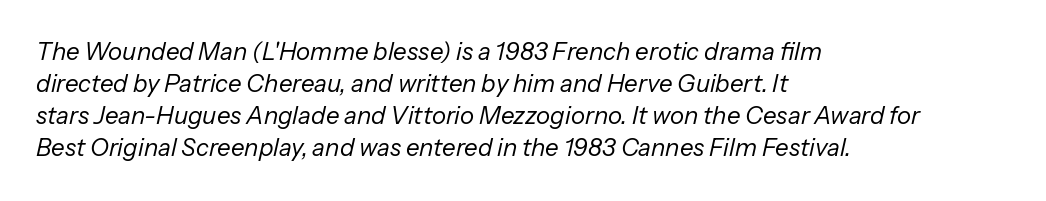
{"italic": "yes", "lean": "right", "slant_degrees": 13, "bold": "no", "underline": "no", "align": "left", "line_spacing": "normal", "line_spacing_ratio": 1.34, "letter_spacing": "normal", "letter_spacing_em": 0.0, "glyph_px": 24}
